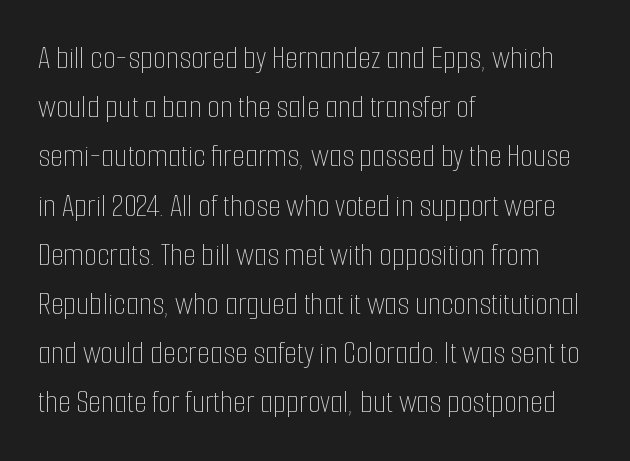
{"italic": "no", "bold": "no", "weight": "thin", "width": "condensed", "stroke_contrast": "low", "x_height": "medium", "monospaced": "no", "underline": "no", "align": "left", "line_spacing": "normal", "line_spacing_ratio": 1.49, "letter_spacing": "normal", "letter_spacing_em": 0.0, "glyph_px": 33}
